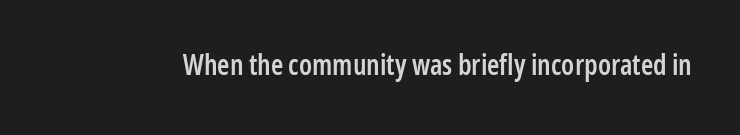
Q: Is the text bold? A: Semi-bold.
Q: Is the text italic (slanted)? A: No, it is upright.
Q: Is the typeface a serif or a sans-serif typeface? A: Sans-serif.
Q: Is the text underlined? A: No.
Q: Is the spacing between letters normal or unusually wide? A: Normal.
Q: Width (condensed, normal, or wide)? A: Condensed.
Q: Stroke contrast? A: Low.
Q: x-height? A: Medium.
Q: Monospaced? A: No.
